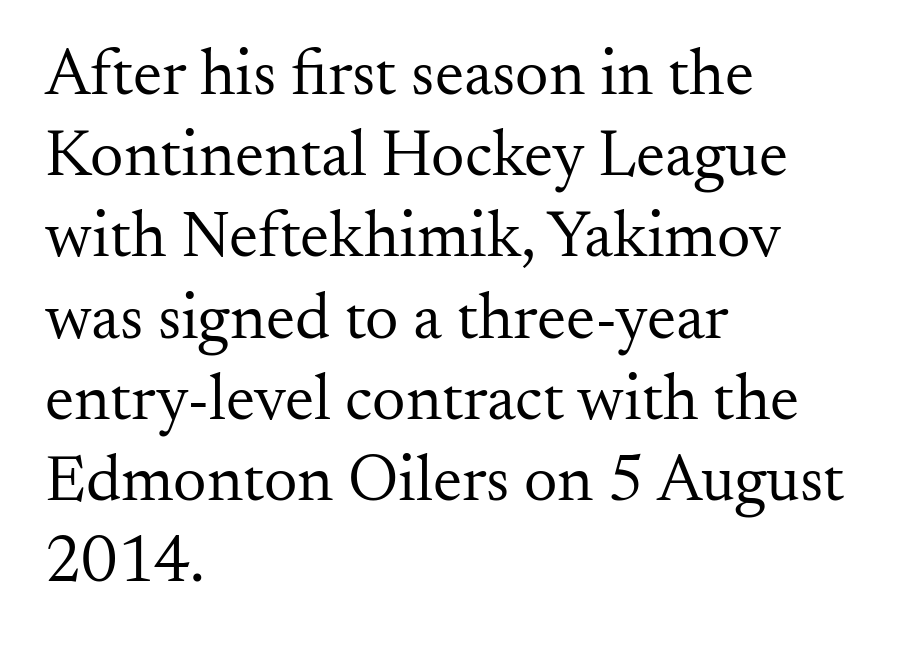
{"serif": "yes", "italic": "no", "bold": "no", "weight": "regular", "width": "normal", "stroke_contrast": "medium", "x_height": "small", "monospaced": "no", "underline": "no", "align": "left", "line_spacing_ratio": 1.23, "letter_spacing": "normal", "letter_spacing_em": 0.0, "glyph_px": 66}
